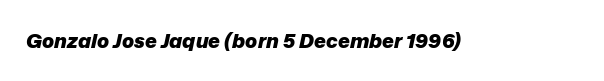
The image shows 20 px bold type, italic (leaning right); set normal letter spacing, not underlined.
